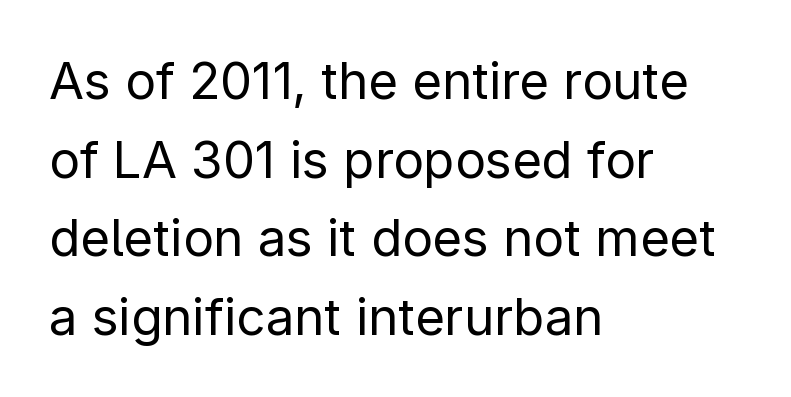
The image shows 51 px regular-weight sans-serif type, upright; set left-aligned, normal line spacing (1.54x), normal letter spacing, not underlined; low stroke contrast and a medium x-height.
